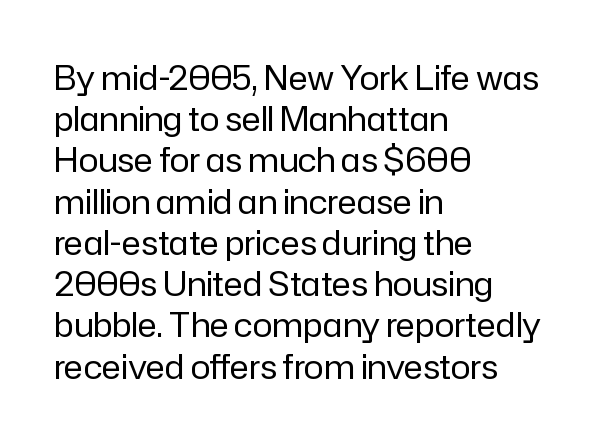
The image shows 33 px regular-weight sans-serif type, upright; set left-aligned, normal line spacing (1.25x), normal letter spacing, not underlined; low stroke contrast and a medium x-height.
